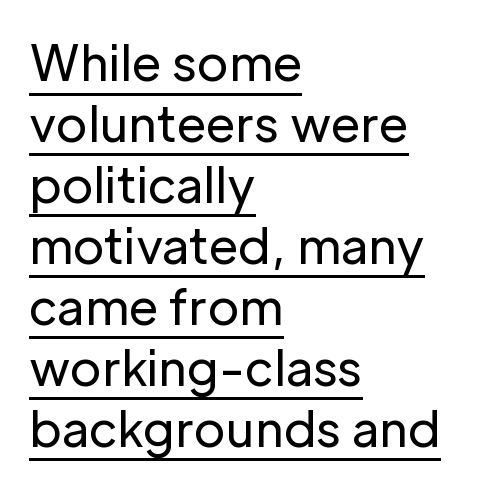
The image shows 48 px regular-weight sans-serif type, upright; set left-aligned, normal line spacing (1.27x), normal letter spacing, underlined; low stroke contrast and a medium x-height.
